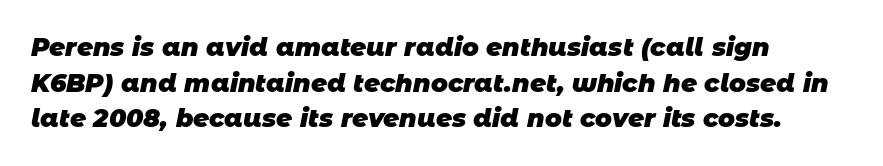
The image shows 25 px bold type; set left-aligned, normal line spacing (1.43x), normal letter spacing, not underlined.
